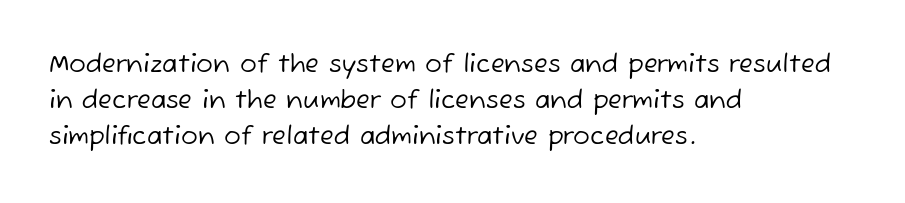
Has an underline been added? It has not. The passage shown has conventional tracking throughout. Heaviness? Minimal to ordinary, like unemphasized prose. Rows of type keep a routine distance in the vertical direction. These lines are set flush left with a ragged right edge.
